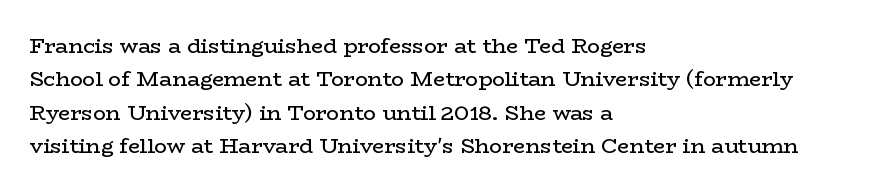
The image shows 21 px text type, upright; set left-aligned, normal line spacing (1.59x), normal letter spacing, not underlined.
